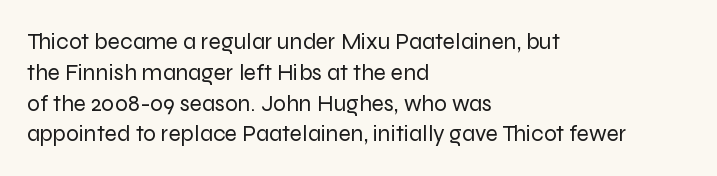
Q: Is the text bold? A: No.
Q: Is the text italic (slanted)? A: No, it is upright.
Q: Is the text underlined? A: No.
Q: How is the paragraph aligned? A: Left-aligned.
Q: Is the spacing between letters normal or unusually wide? A: Normal.
Q: Is the spacing between lines tight, normal or loose? A: Normal.
